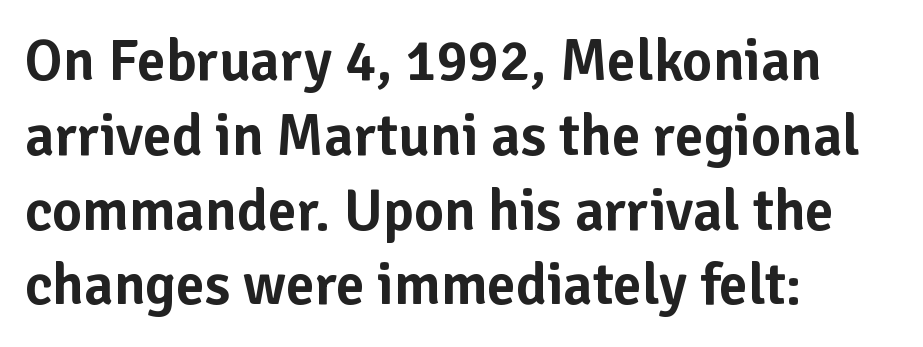
{"serif": "no", "italic": "no", "width": "normal", "stroke_contrast": "low", "x_height": "medium", "monospaced": "no", "underline": "no", "align": "left", "line_spacing": "normal", "line_spacing_ratio": 1.29, "letter_spacing": "normal", "letter_spacing_em": 0.0, "glyph_px": 58}
